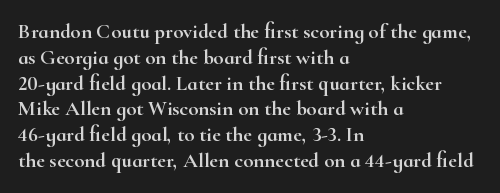
{"italic": "no", "underline": "no", "align": "left", "line_spacing_ratio": 1.23, "letter_spacing": "normal", "letter_spacing_em": 0.0, "glyph_px": 21}
